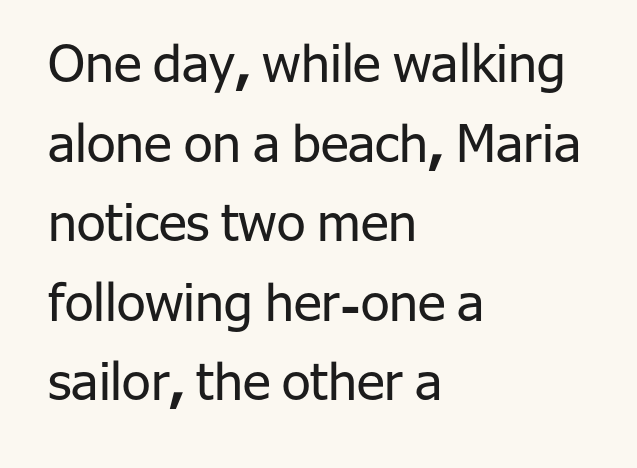
The image shows 52 px regular-weight sans-serif type, upright; set left-aligned, normal line spacing (1.53x), normal letter spacing, not underlined; low stroke contrast and a medium x-height.
